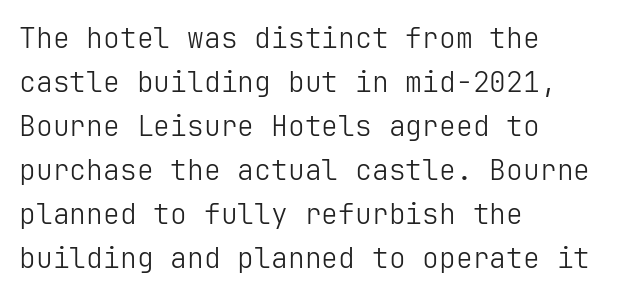
Q: Is the text bold? A: No.
Q: Is the text italic (slanted)? A: No, it is upright.
Q: Is the typeface a serif or a sans-serif typeface? A: Sans-serif.
Q: Is the text underlined? A: No.
Q: How is the paragraph aligned? A: Left-aligned.
Q: Is the spacing between letters normal or unusually wide? A: Normal.
Q: Is the spacing between lines tight, normal or loose? A: Normal.
Q: Width (condensed, normal, or wide)? A: Normal.
Q: Stroke contrast? A: Low.
Q: x-height? A: Medium.
